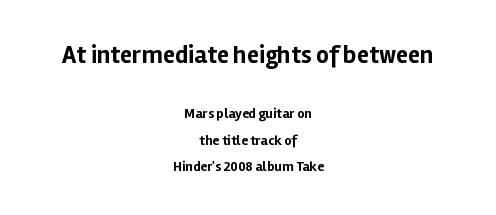
The image shows 25 px bold type, upright; set centered, line spacing 1.86x, normal letter spacing, not underlined; the first (top) block is 1.79x larger.
